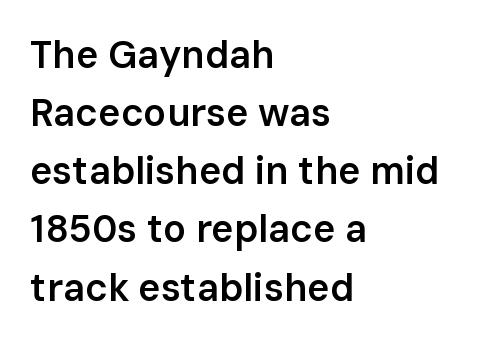
{"serif": "no", "italic": "no", "bold": "semi", "weight": "semibold", "width": "normal", "stroke_contrast": "low", "x_height": "medium", "monospaced": "no", "underline": "no", "align": "left", "line_spacing": "normal", "line_spacing_ratio": 1.53, "letter_spacing": "normal", "letter_spacing_em": 0.0, "glyph_px": 38}
